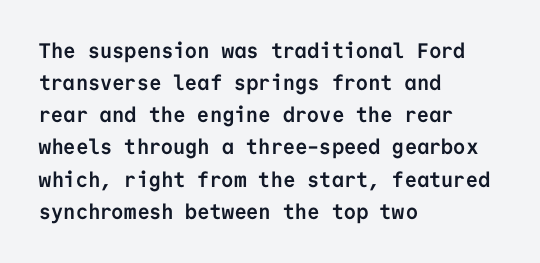
Tracking value appears to be zero — textbook default spacing. Is the type bold? Yes — the strokes are clearly thick and heavy. The block of text has a typical density, with ordinary space between rows. The rag falls on the right side of this text block. Words float on clear page, feet unadorned.
